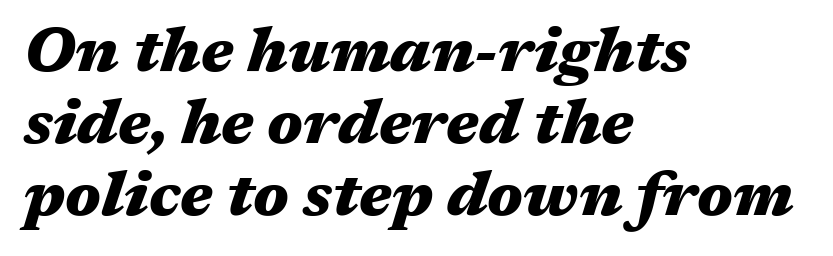
The image shows 63 px heavy, wide type, italic (leaning right); set left-aligned, tight line spacing (1.14x), normal letter spacing, not underlined; medium stroke contrast and a medium x-height.
